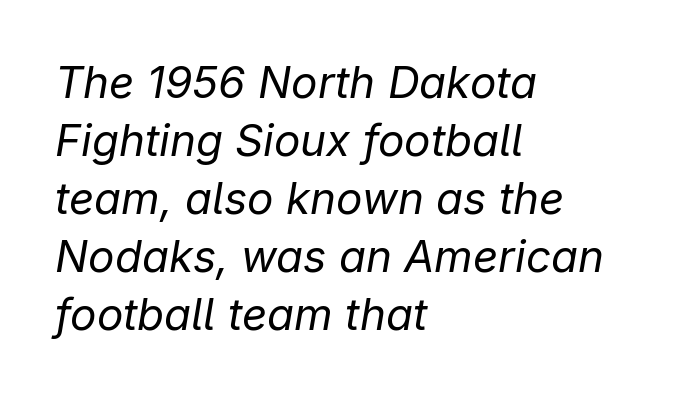
Q: Is the text bold? A: No.
Q: Is the text italic (slanted)? A: Yes, it leans right by about 9 degrees.
Q: Is the text underlined? A: No.
Q: How is the paragraph aligned? A: Left-aligned.
Q: Is the spacing between letters normal or unusually wide? A: Normal.
Q: Is the spacing between lines tight, normal or loose? A: Normal.
Q: Width (condensed, normal, or wide)? A: Normal.
Q: Stroke contrast? A: Low.
Q: x-height? A: Medium.
Q: Monospaced? A: No.
